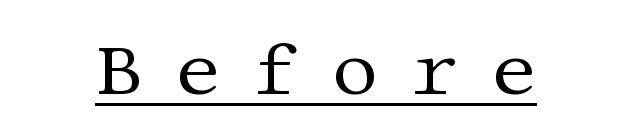
Q: Is the text bold? A: No.
Q: Is the text italic (slanted)? A: No, it is upright.
Q: Is the typeface a serif or a sans-serif typeface? A: Serif.
Q: Is the text underlined? A: Yes.
Q: Is the spacing between letters normal or unusually wide? A: Unusually wide.
Q: Width (condensed, normal, or wide)? A: Normal.
Q: Stroke contrast? A: Medium.
Q: x-height? A: Large.
